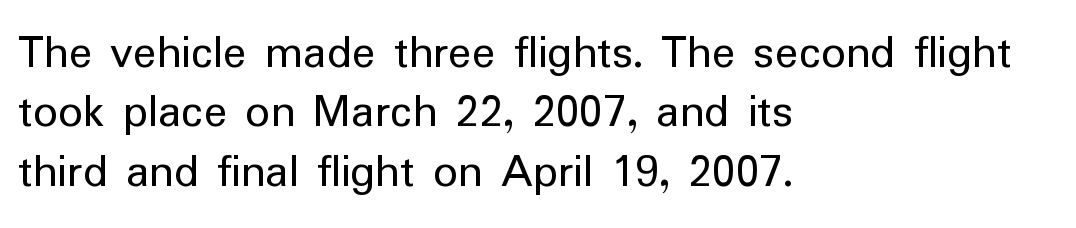
The image shows 49 px regular-weight sans-serif type, upright; set left-aligned, line spacing 1.21x, normal letter spacing, not underlined; low stroke contrast and a medium x-height.
